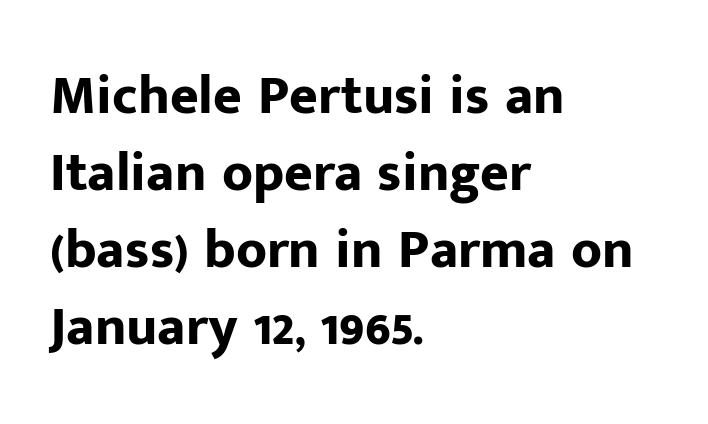
Each new line begins a customary step beneath the previous one. The sample has been set heavy, in full bold. A roman cut, with each character standing at attention. What kind of face is this? One without serifs — a sans.
